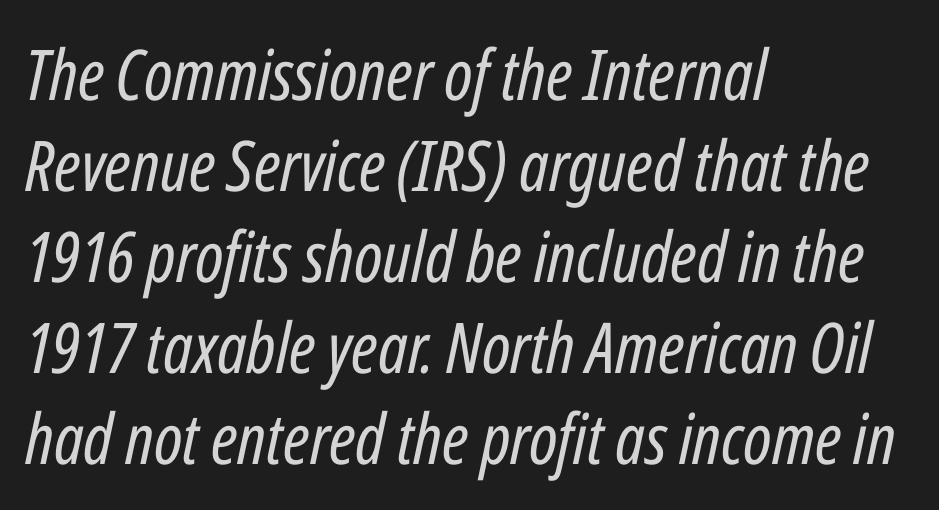
{"italic": "yes", "lean": "right", "slant_degrees": 12, "bold": "no", "weight": "regular", "width": "condensed", "stroke_contrast": "low", "x_height": "medium", "monospaced": "no", "underline": "no", "align": "left", "line_spacing": "normal", "line_spacing_ratio": 1.3, "letter_spacing": "normal", "letter_spacing_em": 0.0, "glyph_px": 70}
